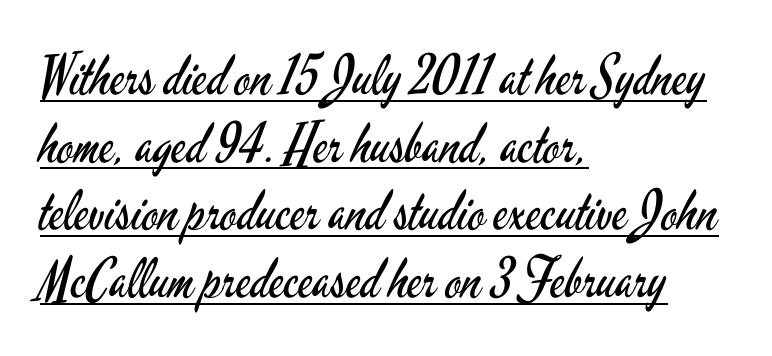
Q: Is the text bold? A: No.
Q: Is the text italic (slanted)? A: Yes.
Q: Is the typeface a serif or a sans-serif typeface? A: Sans-serif.
Q: Is the text underlined? A: Yes.
Q: How is the paragraph aligned? A: Left-aligned.
Q: Is the spacing between letters normal or unusually wide? A: Normal.
Q: Width (condensed, normal, or wide)? A: Condensed.
Q: Stroke contrast? A: Low.
Q: x-height? A: Small.
Q: Monospaced? A: No.
